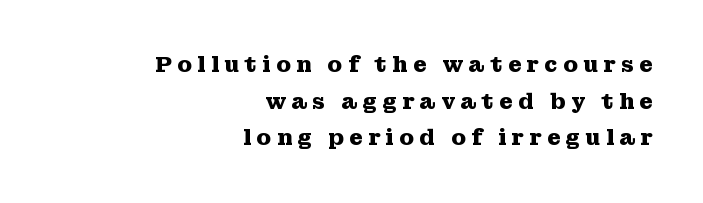
Q: Is the text bold? A: Yes.
Q: Is the text italic (slanted)? A: No, it is upright.
Q: Is the text underlined? A: No.
Q: How is the paragraph aligned? A: Right-aligned.
Q: Is the spacing between letters normal or unusually wide? A: Unusually wide.
Q: Is the spacing between lines tight, normal or loose? A: Normal.
